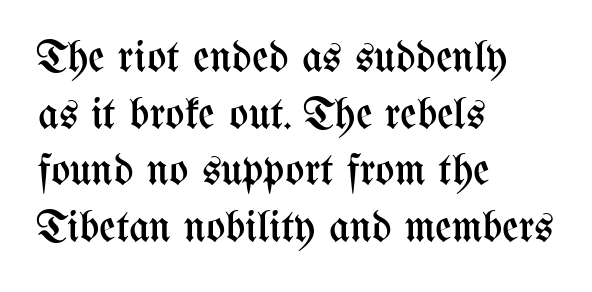
The rag falls on the right side of this text block. Tracking value appears to be zero — textbook default spacing. Whoever set this chose a conventional vertical rhythm. The strokes carry an ordinary text weight at most. Here the designer chose a conventional face with non-uniform glyph widths.
